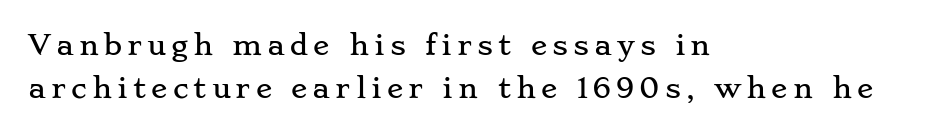
{"italic": "no", "underline": "no", "align": "left", "line_spacing": "normal", "line_spacing_ratio": 1.59, "glyph_px": 27}
